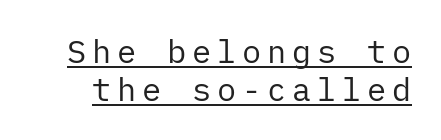
{"serif": "no", "italic": "no", "bold": "no", "weight": "regular", "width": "normal", "stroke_contrast": "low", "x_height": "medium", "underline": "yes", "line_spacing_ratio": 1.18, "glyph_px": 32}
